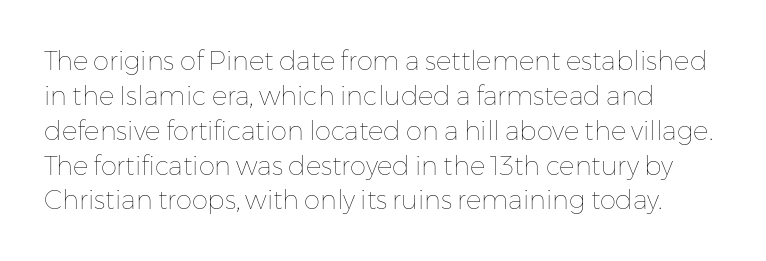
Q: Is the text bold? A: No.
Q: Is the text italic (slanted)? A: No, it is upright.
Q: Is the text underlined? A: No.
Q: Is the spacing between letters normal or unusually wide? A: Normal.
Q: Is the spacing between lines tight, normal or loose? A: Normal.
